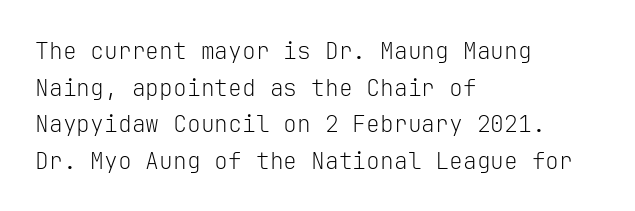
{"italic": "no", "bold": "no", "underline": "no", "align": "left", "line_spacing": "normal", "line_spacing_ratio": 1.59, "letter_spacing": "normal", "letter_spacing_em": 0.0, "glyph_px": 23}
